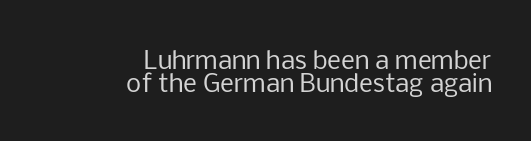
The specimen reads as upright at a glance. The lines in this sample share a right terminus and differ only in where they begin. Any mark beneath the type? The region is blank. If you measured baseline to baseline, you'd find a short distance. No extra ink here — the face is not bold. Compared with typical body copy, the letter spacing here is the same.
